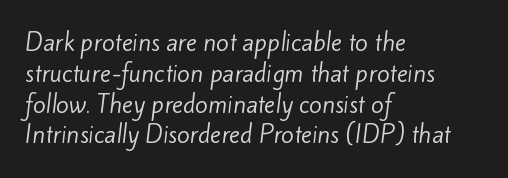
The image shows 23 px text type; set left-aligned, normal line spacing (1.34x), normal letter spacing, not underlined.
